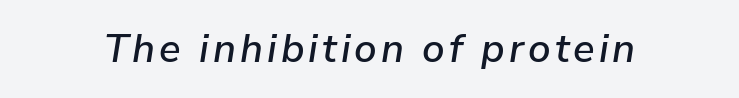
Spacing verdict: proportional, widths tailored to each character. There's an unmistakable incline to the writing here. The glyphs are unaccompanied by any horizontal stroke below them.
